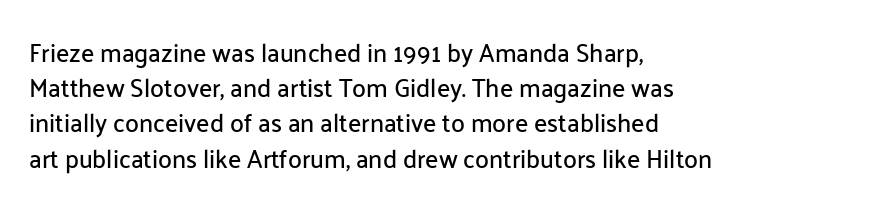
Posture: straight, roman, zero tilt. This rendering uses left alignment, leaving the right contour irregular. This sample keeps an unexceptional amount of space between lines. Bare-footed words on every line.
